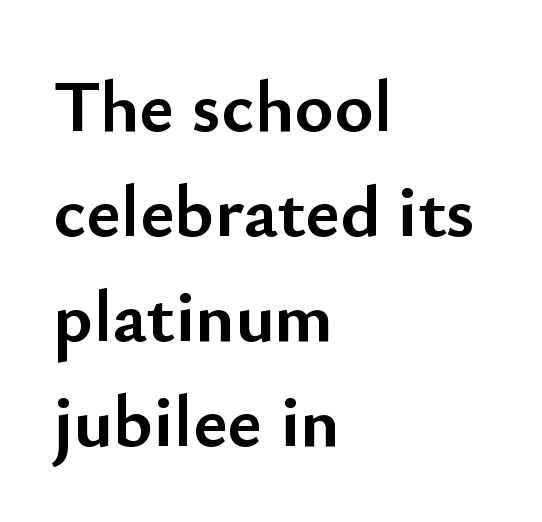
Q: Is the text bold? A: Yes.
Q: Is the text italic (slanted)? A: No, it is upright.
Q: Is the typeface a serif or a sans-serif typeface? A: Sans-serif.
Q: Is the text underlined? A: No.
Q: How is the paragraph aligned? A: Left-aligned.
Q: Is the spacing between letters normal or unusually wide? A: Normal.
Q: Is the spacing between lines tight, normal or loose? A: Normal.
Q: Width (condensed, normal, or wide)? A: Normal.
Q: Stroke contrast? A: Low.
Q: x-height? A: Small.
Q: Monospaced? A: No.
